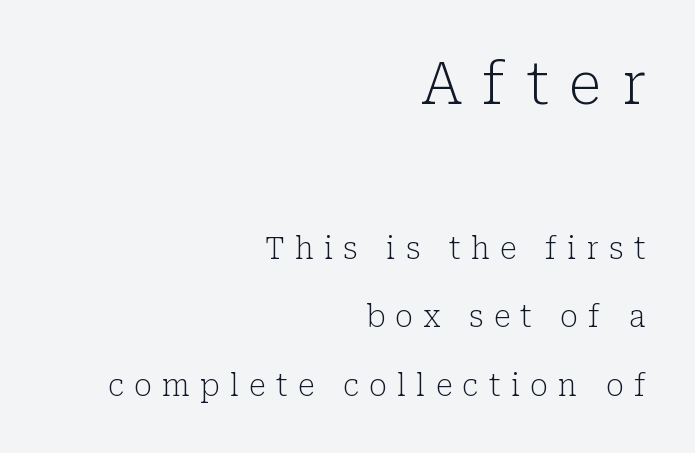
The image shows 59 px light serif type, upright; set right-aligned, loose line spacing (2.28x), unusually wide letter spacing (+0.34 em), not underlined; the first (top) block is 1.97x larger; low stroke contrast and a medium x-height.
